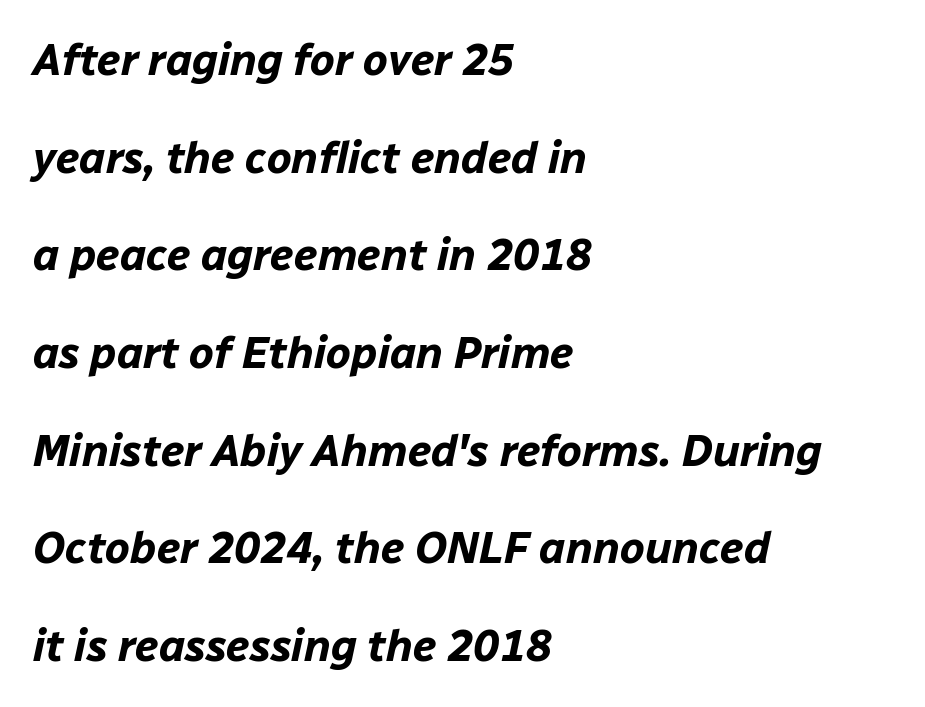
The image shows 44 px bold type, italic (leaning right); set left-aligned, loose line spacing (2.22x), normal letter spacing, not underlined; low stroke contrast and a medium x-height.
